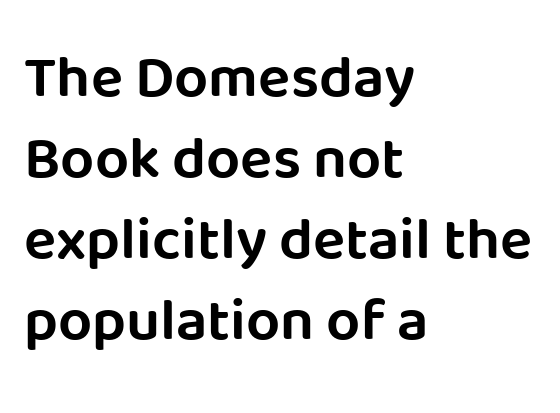
Q: Is the text italic (slanted)? A: No, it is upright.
Q: Is the typeface a serif or a sans-serif typeface? A: Sans-serif.
Q: Is the text underlined? A: No.
Q: How is the paragraph aligned? A: Left-aligned.
Q: Is the spacing between letters normal or unusually wide? A: Normal.
Q: Is the spacing between lines tight, normal or loose? A: Normal.
Q: Width (condensed, normal, or wide)? A: Normal.
Q: Stroke contrast? A: Low.
Q: x-height? A: Large.
Q: Monospaced? A: No.
